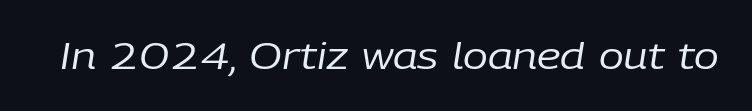
The image shows 37 px regular-weight type, italic (leaning right); set normal letter spacing, not underlined; low stroke contrast and a medium x-height.
